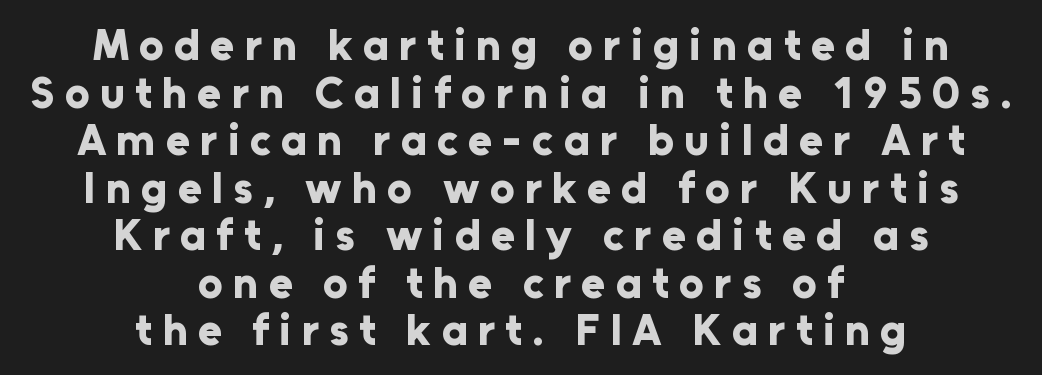
{"serif": "no", "italic": "no", "bold": "yes", "weight": "bold", "width": "normal", "stroke_contrast": "low", "x_height": "medium", "monospaced": "no", "underline": "no", "align": "center", "line_spacing": "tight", "line_spacing_ratio": 1.08, "letter_spacing": "wide", "letter_spacing_em": 0.23, "glyph_px": 44}
